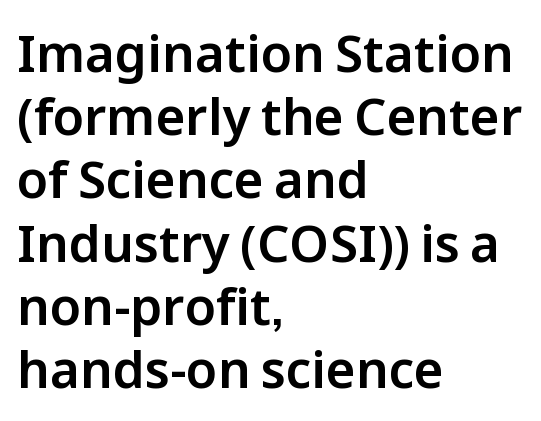
The image shows 51 px sans-serif type, upright; set left-aligned, line spacing 1.24x, normal letter spacing, not underlined; low stroke contrast and a medium x-height.
